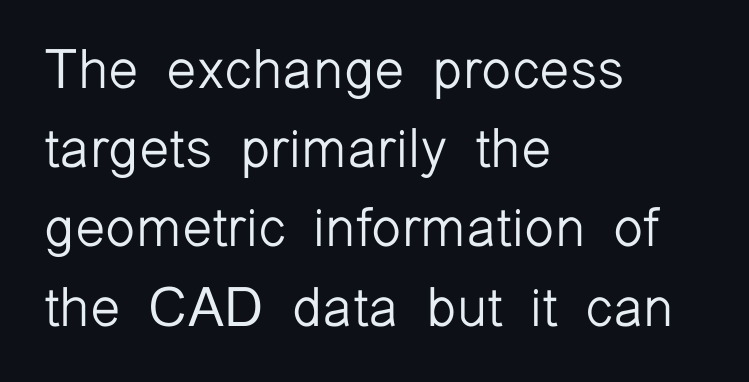
{"serif": "no", "italic": "no", "bold": "no", "weight": "light", "width": "normal", "stroke_contrast": "low", "x_height": "medium", "monospaced": "no", "underline": "no", "align": "left", "line_spacing": "normal", "line_spacing_ratio": 1.44, "letter_spacing": "normal", "letter_spacing_em": 0.0, "glyph_px": 55}
